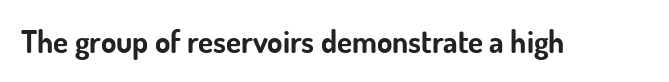
A typesetter would call this zero additional tracking. The string is rendered with underlining switched off. Typographically, this falls in the sans-serif category. The passage shown is emphatically bold. Note the varied advance widths — an 'i' is clearly narrower than an 'm'.
